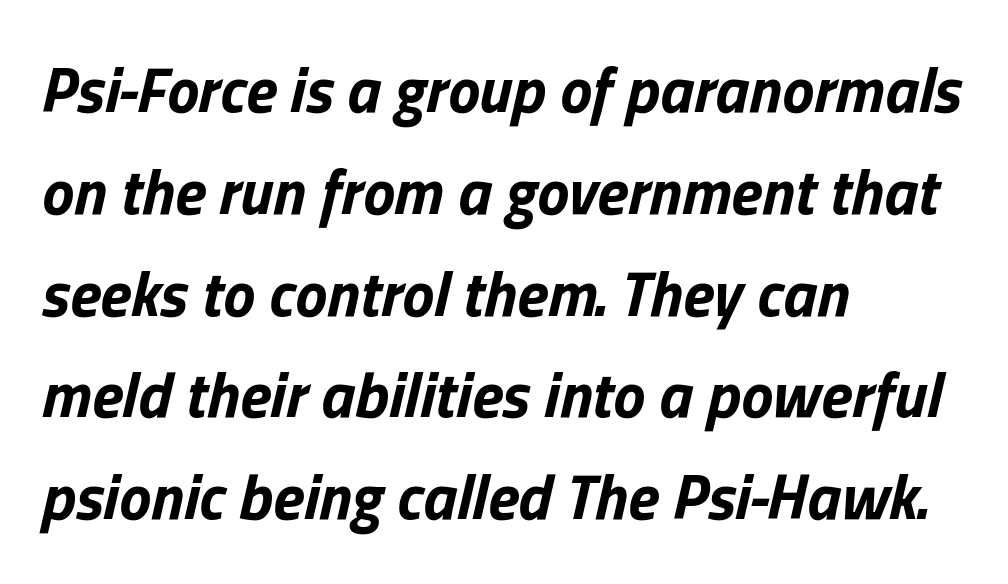
Horizontal bands of white between lines are of average thickness. Heft: maximum for text — a bold. Proportional: the letters do not fall into vertical columns. Compared with a centered layout, this one pins lines to the left instead. The glyphs look as if they've been sheared to an angle.
